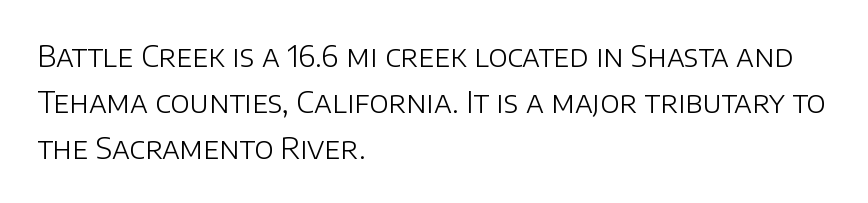
This sample has the flowing, uneven cadence of proportional lettering. Spacing between characters is what you'd get straight out of the box. A sans-serif font was chosen for this passage. Rows of type keep a routine distance in the vertical direction. Posture: straight, roman, zero tilt.
